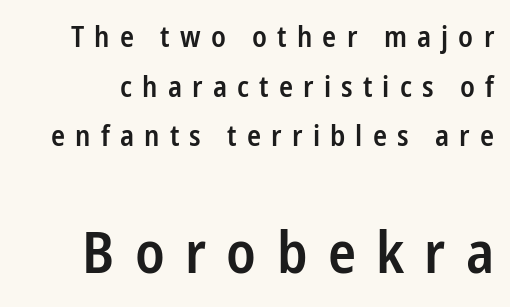
A typesetter would label this face a sans. Display-style spreading of the glyphs; the letterfit is very open. Glance below the letters and you will spot only blank space. These two chunks differ in scale, with the bottom chunk taking the larger measure.
